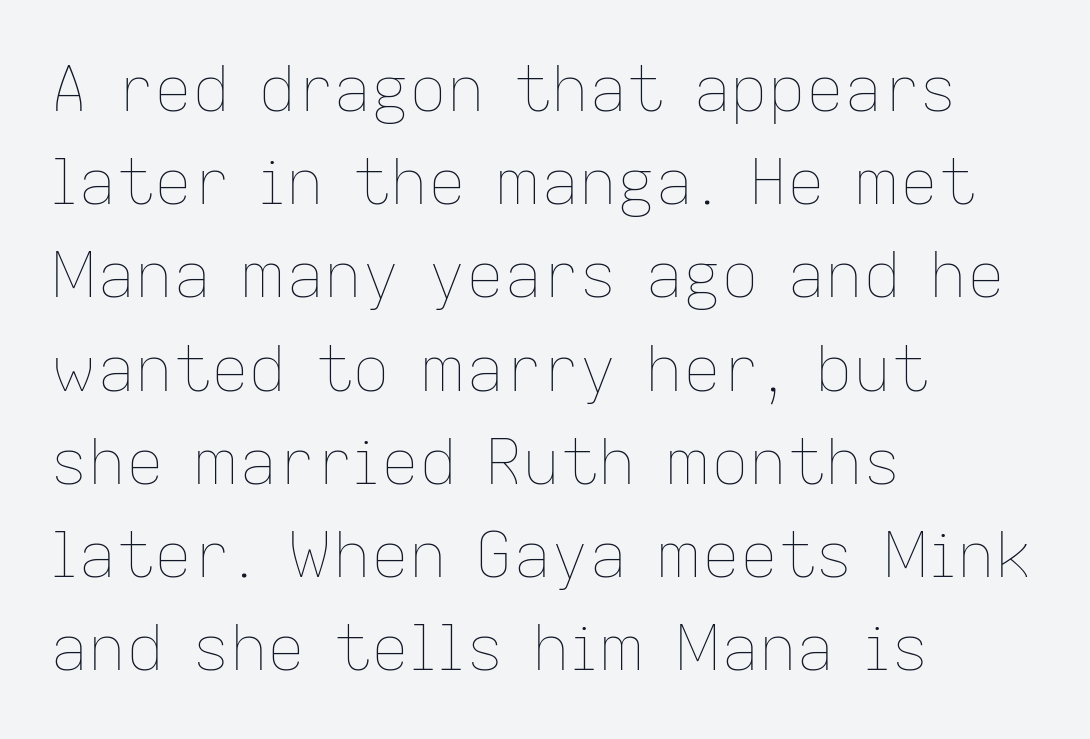
{"italic": "no", "bold": "no", "weight": "thin", "width": "normal", "stroke_contrast": "low", "x_height": "medium", "monospaced": "no", "underline": "no", "align": "left", "line_spacing": "normal", "line_spacing_ratio": 1.48, "letter_spacing": "normal", "letter_spacing_em": 0.0, "glyph_px": 63}
